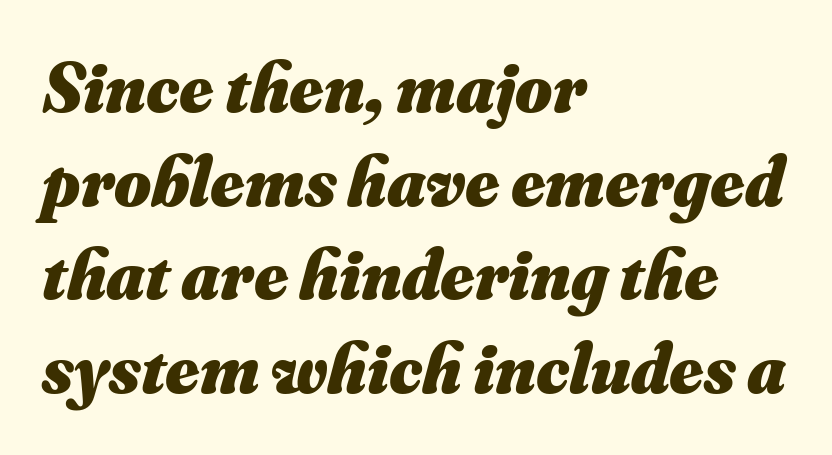
Quick note: italic. The strip under each line holds only bare page. The lines in this sample share a left origin and differ only in where they stop. The passage shown is typed in a proportional face where columns would drift. The gaps between neighbouring characters are ordinary and unremarkable.
